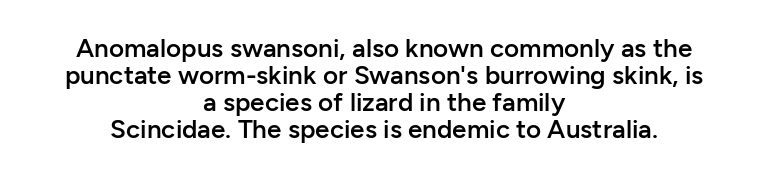
The image shows 26 px text type, upright; set centered, tight line spacing (1.04x), normal letter spacing, not underlined.
